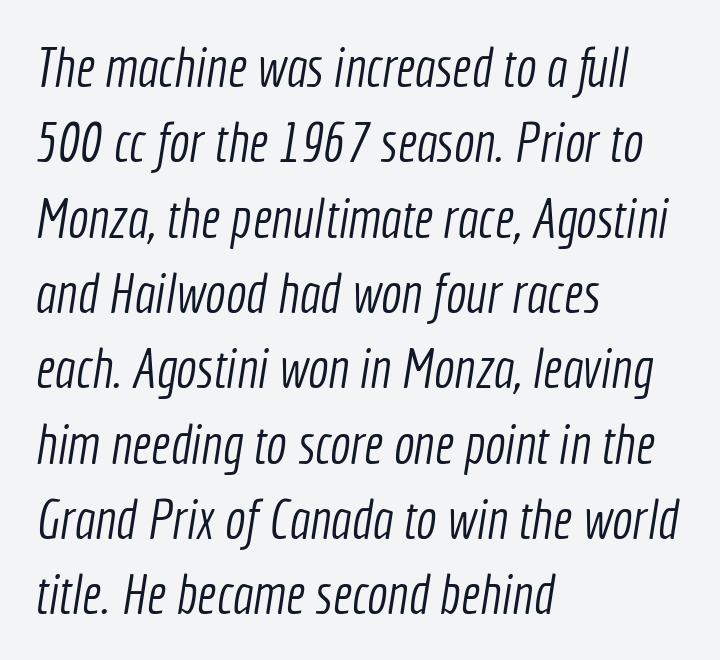
Regular leading. Here the designer chose a conventional face with non-uniform glyph widths. Casual observation: everything's shoved over to the left. The foot of each line stays bare and open. A quiet, ordinary-to-light weight characterises the typeface.
